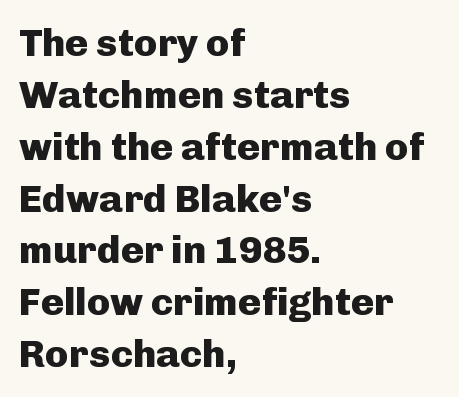
{"serif": "no", "italic": "no", "bold": "yes", "weight": "heavy", "width": "normal", "stroke_contrast": "low", "x_height": "medium", "monospaced": "no", "underline": "no", "align": "left", "line_spacing": "normal", "line_spacing_ratio": 1.33, "letter_spacing": "normal", "letter_spacing_em": 0.0, "glyph_px": 39}
